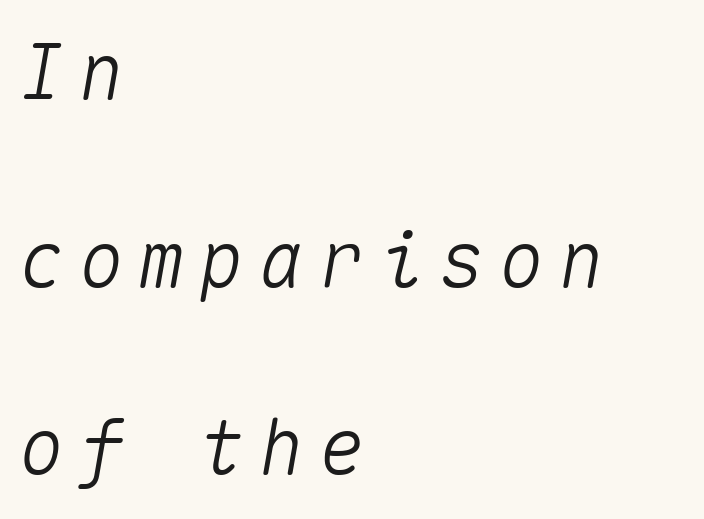
The setting favours the left margin, as ordinary paragraphs usually do. Tall strokes in this sample are angled rather than plumb. Whoever set this chose breathing room over compactness in the vertical rhythm. Do the characters align in a grid? Yes, the font is monospaced. Type without underlining.
